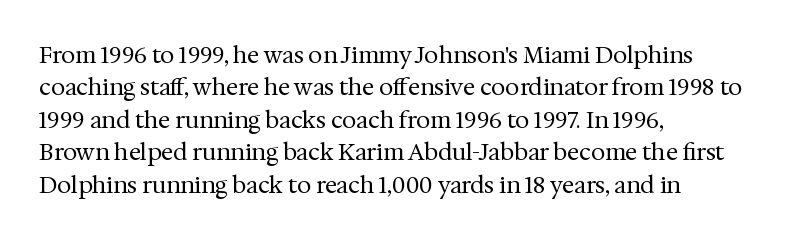
{"italic": "no", "bold": "no", "underline": "no", "align": "left", "line_spacing": "normal", "line_spacing_ratio": 1.41, "letter_spacing": "normal", "letter_spacing_em": 0.0, "glyph_px": 23}
